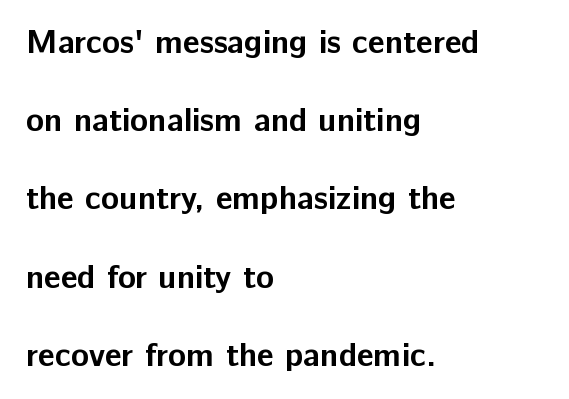
Each letter keeps its own natural width here, so spacing adapts to shape. Examine the stroke ends and you'll find no serifs. Notice how the stems are strictly vertical — no italics here. The letterforms sit shoulder to shoulder at normal distance. The lines are spread far apart with generous leading.
